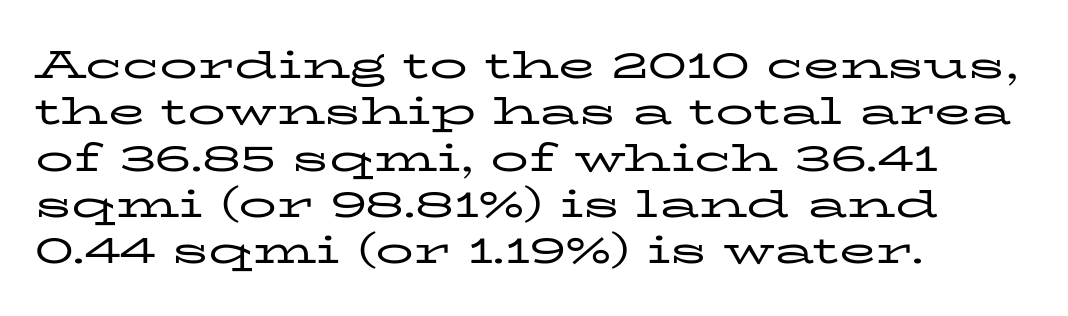
Words appear dense and cohesive because spacing is normal. Is the block centered? No — it sits flush against the left margin. Here the designer chose a conventional face with non-uniform glyph widths. These lines are composed in type with serifs. The zone under the glyphs is completely vacant. This is not heavy type; no bold has been used.
